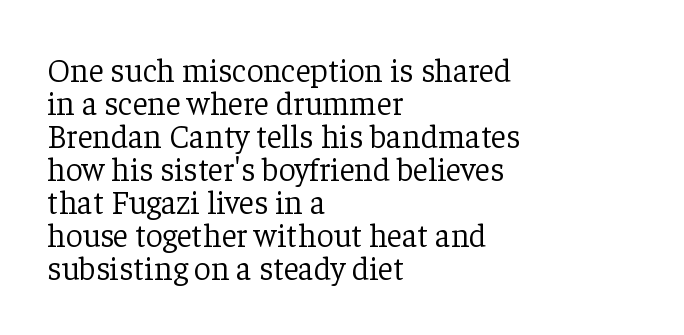
The image shows 33 px light serif type, upright; set left-aligned, tight line spacing (1.0x), normal letter spacing, not underlined; low stroke contrast and a medium x-height.
